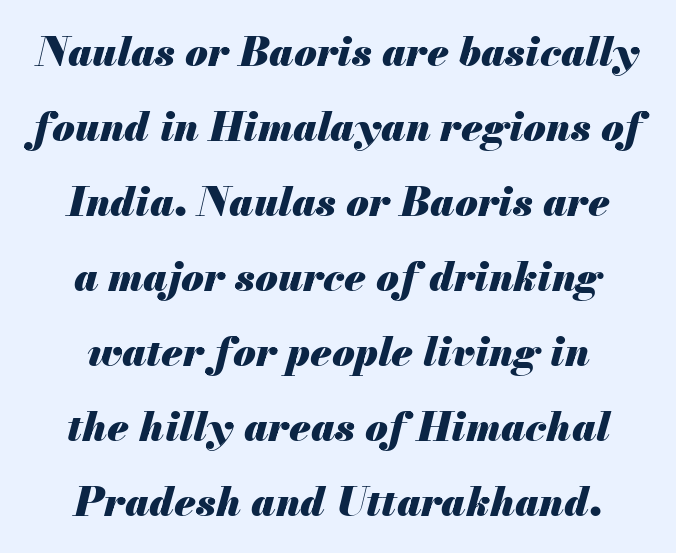
Is the block centered? Yes — each line is placed symmetrically about the middle. Letters rest on an invisible, unmarked baseline. These lines are rendered in a variable-pitch font. Yep, that's italic — everything's leaning. Summary of weight: heavy, a full bold.
